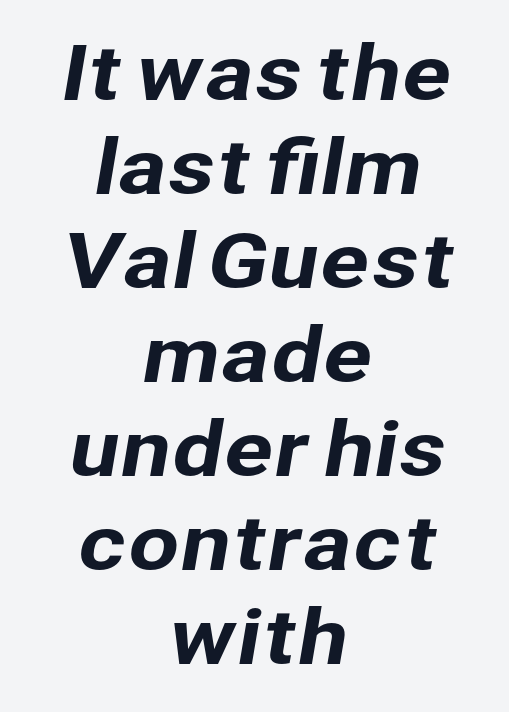
The image shows 74 px sans-serif type; set centered, normal line spacing (1.27x), normal letter spacing, not underlined; low stroke contrast and a medium x-height.
